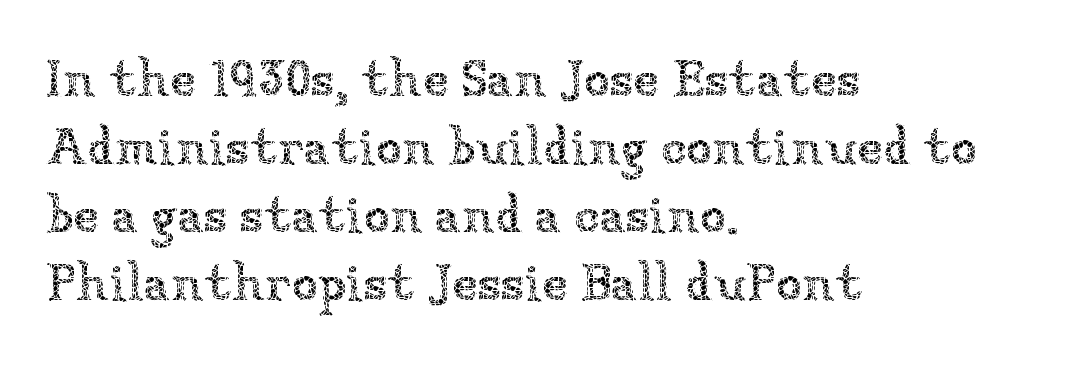
If you drew a line through each stem, it would be perfectly vertical. Quick note: interline space is typical. The passage shown has conventional tracking throughout. Glance below the letters and you will spot only blank space.
